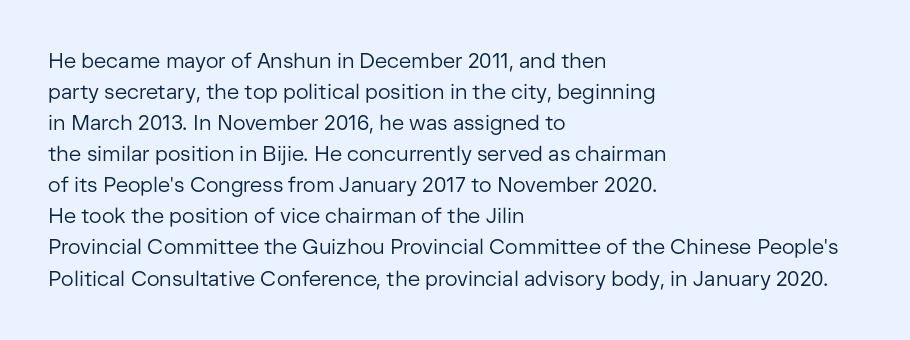
No chunkiness to these letters — they're not bold. The area under the type is left untouched. This rendering uses left alignment, leaving the right contour irregular. The font's upright variant was chosen for this text. Compared with typical body copy, the letter spacing here is the same.
